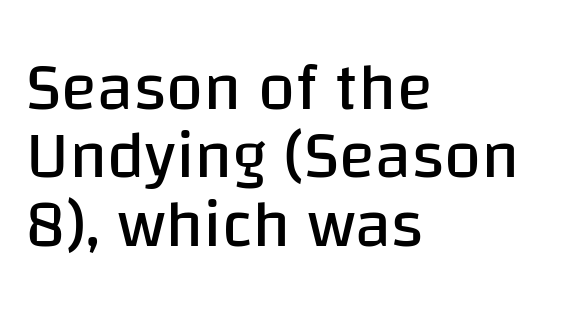
Does the type have serifs? No, each stem ends abruptly. The letterforms sit shoulder to shoulder at normal distance. These lines stack with their left ends in a neat column. Anything drawn beneath the words? Only blank space. Is this a fixed-width face? No — the glyphs have proportional, varying widths. Honestly, the rows look squashed on top of each other.
